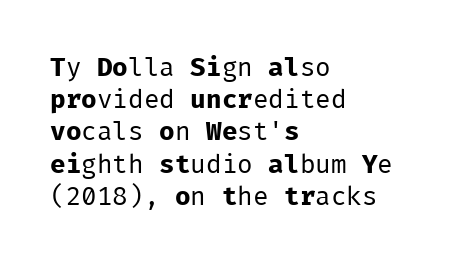
Q: Is the text bold? A: No.
Q: Is the text italic (slanted)? A: No, it is upright.
Q: Is the text underlined? A: No.
Q: How is the paragraph aligned? A: Left-aligned.
Q: Is the spacing between letters normal or unusually wide? A: Normal.
